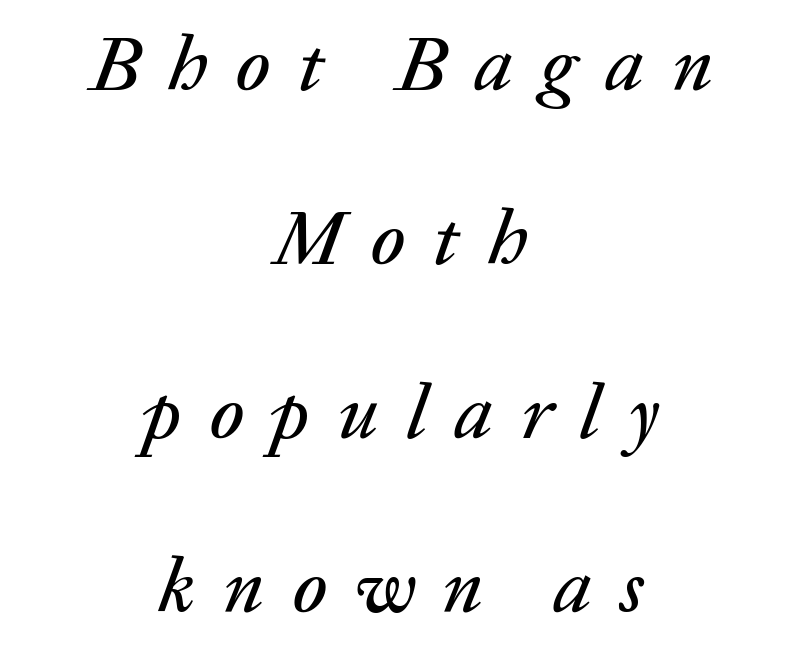
The image shows 78 px text type, italic (leaning right); set centered, loose line spacing (2.23x), unusually wide letter spacing (+0.36 em), not underlined; low stroke contrast and a medium x-height.
